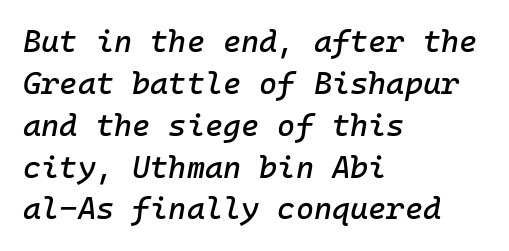
The text block is weighted toward the left margin, trailing off unevenly rightward. In terms of posture, this sample is oblique. Underlining? Definitely not there. Nobody touched the tracking dial on this one. The letters march in equal steps, a hallmark of fixed-pitch type. How would I describe the line gaps? Plain and ordinary.
